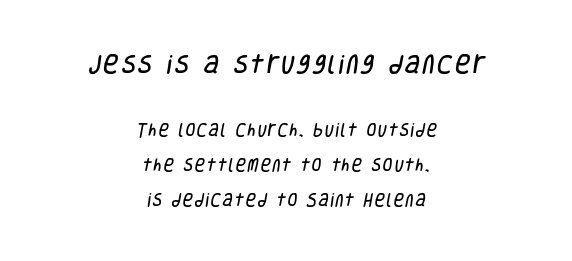
{"underline": "no", "align": "center", "line_spacing": "loose", "line_spacing_ratio": 2.5, "larger_block": "first", "size_ratio": 1.5, "glyph_px": 21}
